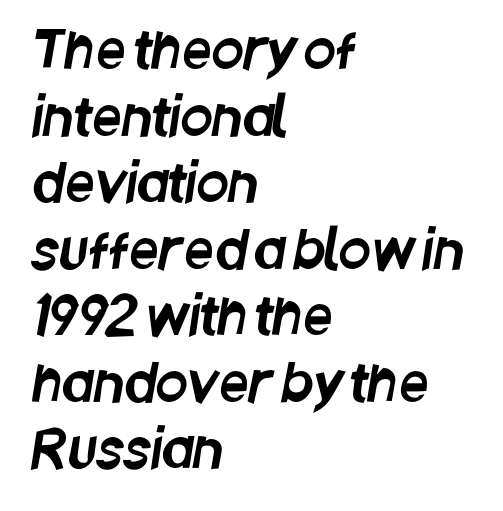
{"serif": "no", "width": "condensed", "stroke_contrast": "low", "x_height": "large", "monospaced": "no", "underline": "no", "align": "left", "line_spacing": "normal", "line_spacing_ratio": 1.28, "letter_spacing": "normal", "letter_spacing_em": 0.0, "glyph_px": 52}
